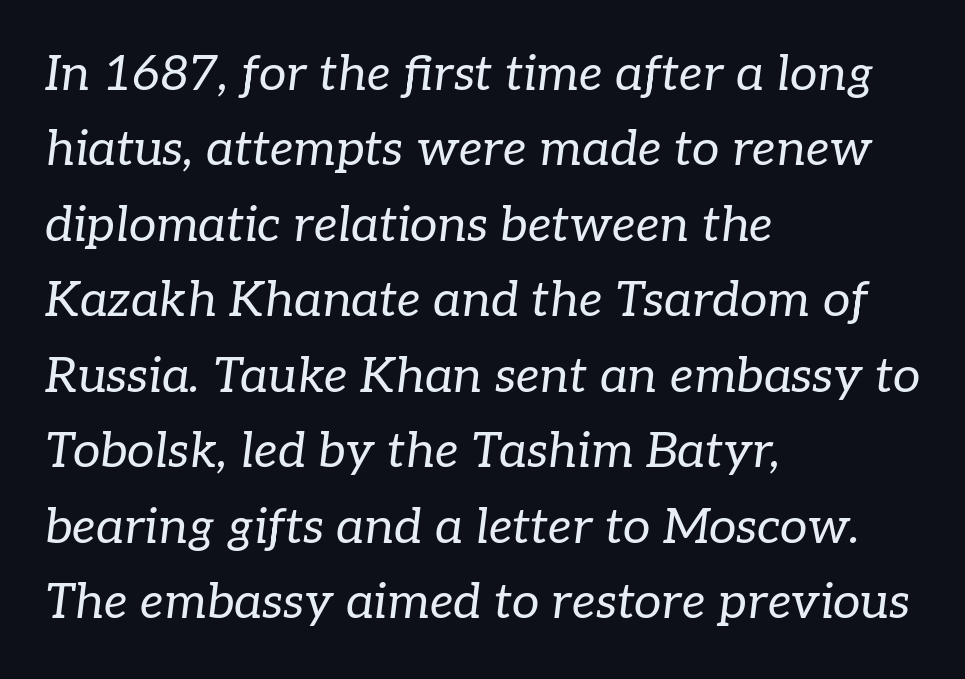
This reads as an unemphasized weight, regular at the heaviest. Vertically, the passage feels balanced, rows spaced as you'd expect. These lines stack with their left ends in a neat column. A typesetter would label this face a serif.
